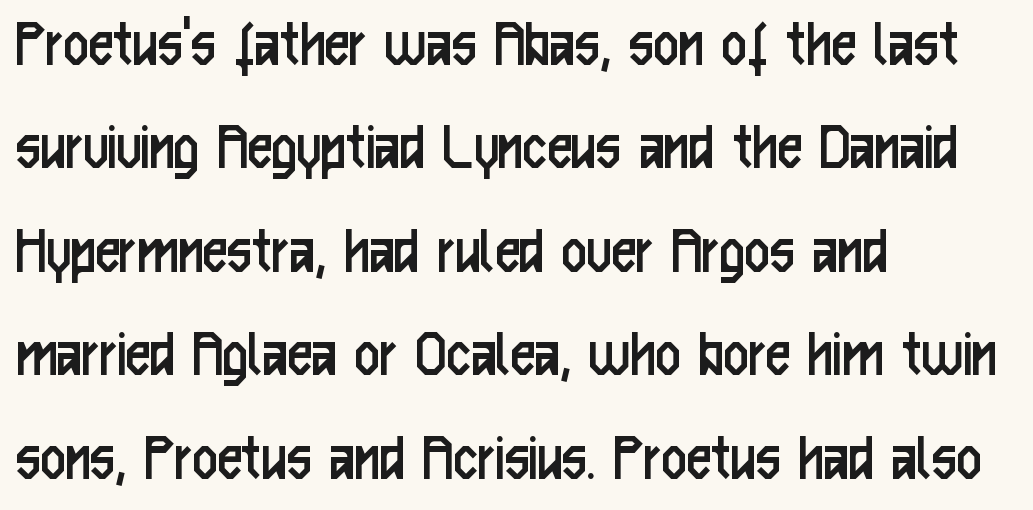
The image shows 69 px regular-weight, condensed sans-serif type, upright; set left-aligned, normal line spacing (1.5x), normal letter spacing, not underlined; low stroke contrast and a medium x-height.
